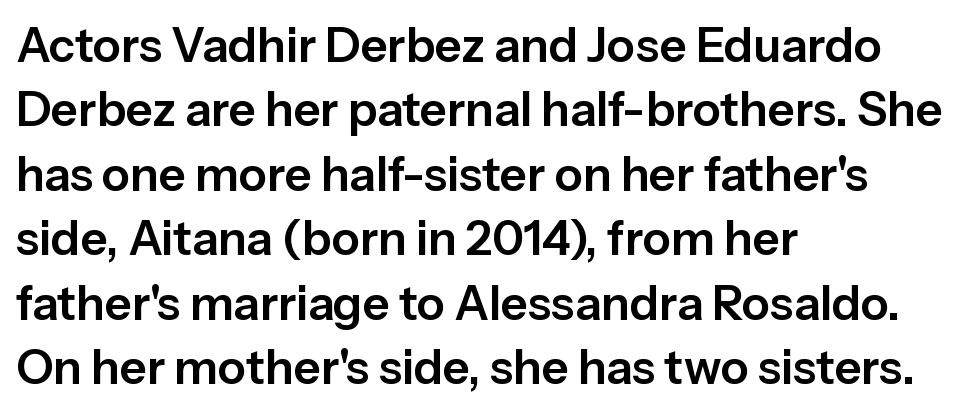
Q: Is the text italic (slanted)? A: No, it is upright.
Q: Is the typeface a serif or a sans-serif typeface? A: Sans-serif.
Q: Is the text underlined? A: No.
Q: How is the paragraph aligned? A: Left-aligned.
Q: Is the spacing between letters normal or unusually wide? A: Normal.
Q: Is the spacing between lines tight, normal or loose? A: Normal.
Q: Width (condensed, normal, or wide)? A: Normal.
Q: Stroke contrast? A: Low.
Q: x-height? A: Medium.
Q: Monospaced? A: No.
